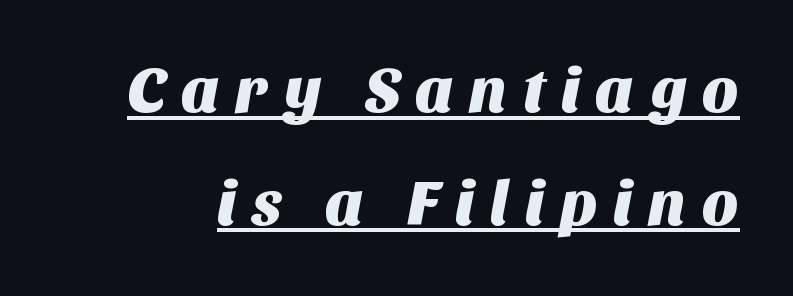
{"serif": "no", "width": "normal", "stroke_contrast": "medium", "x_height": "large", "monospaced": "no", "underline": "yes", "line_spacing_ratio": 1.79, "letter_spacing": "wide", "letter_spacing_em": 0.23, "glyph_px": 63}
